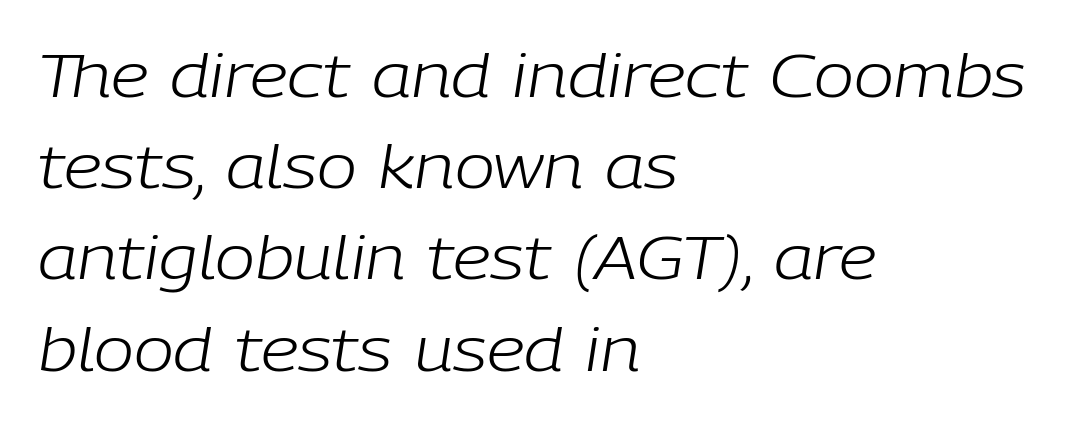
Q: Is the text bold? A: No.
Q: Is the text italic (slanted)? A: Yes, it leans right by about 9 degrees.
Q: Is the text underlined? A: No.
Q: How is the paragraph aligned? A: Left-aligned.
Q: Is the spacing between letters normal or unusually wide? A: Normal.
Q: Is the spacing between lines tight, normal or loose? A: Normal.
Q: Width (condensed, normal, or wide)? A: Normal.
Q: Stroke contrast? A: Low.
Q: x-height? A: Medium.
Q: Monospaced? A: No.
